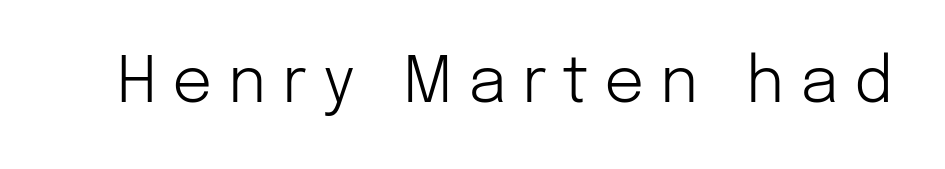
Q: Is the text bold? A: No.
Q: Is the text italic (slanted)? A: No, it is upright.
Q: Is the typeface a serif or a sans-serif typeface? A: Sans-serif.
Q: Is the text underlined? A: No.
Q: Is the spacing between letters normal or unusually wide? A: Unusually wide.
Q: Width (condensed, normal, or wide)? A: Normal.
Q: Stroke contrast? A: Low.
Q: x-height? A: Medium.
Q: Monospaced? A: No.
